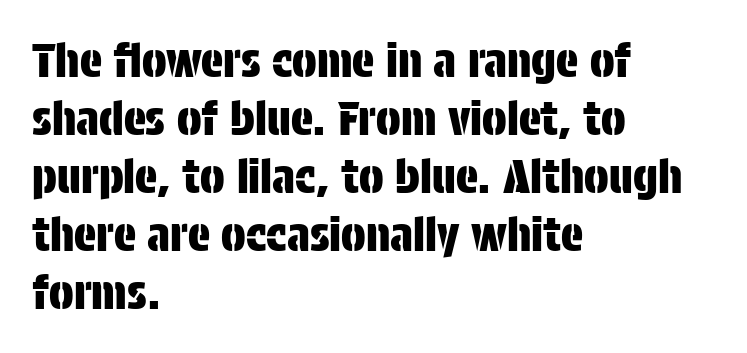
Q: Is the text italic (slanted)? A: No, it is upright.
Q: Is the typeface a serif or a sans-serif typeface? A: Sans-serif.
Q: Is the text underlined? A: No.
Q: How is the paragraph aligned? A: Left-aligned.
Q: Is the spacing between letters normal or unusually wide? A: Normal.
Q: Is the spacing between lines tight, normal or loose? A: Normal.
Q: Width (condensed, normal, or wide)? A: Condensed.
Q: Stroke contrast? A: Low.
Q: x-height? A: Large.
Q: Monospaced? A: No.
